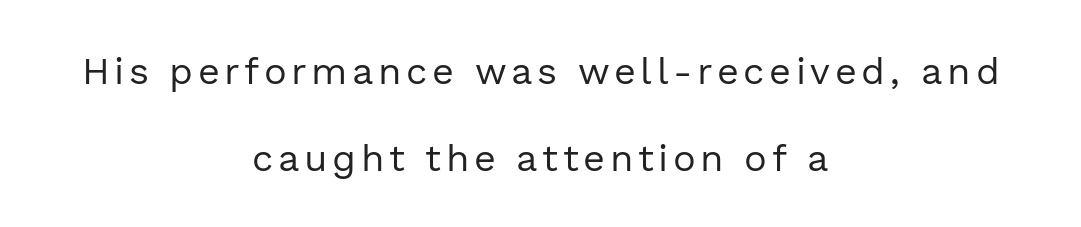
{"serif": "no", "italic": "no", "bold": "no", "weight": "regular", "width": "normal", "x_height": "medium", "monospaced": "no", "underline": "no", "align": "center", "line_spacing": "loose", "line_spacing_ratio": 2.28, "glyph_px": 38}
